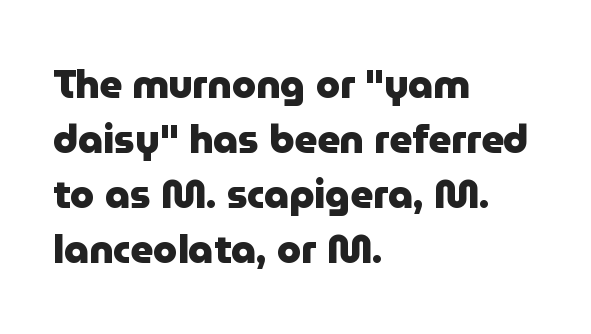
The image shows 39 px heavy sans-serif type, upright; set left-aligned, normal line spacing (1.41x), normal letter spacing, not underlined; low stroke contrast and a medium x-height.
